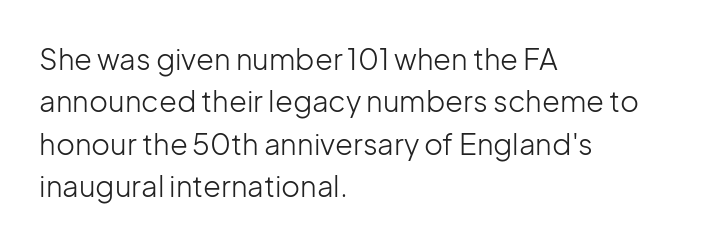
These glyphs show unthickened strokes, regular width or finer. Note the varied advance widths — an 'i' is clearly narrower than an 'm'. In terms of letterspacing, this is plain default setting. When letters stand straight like this, we call the style roman or upright. These lines are set flush left with a ragged right edge.
